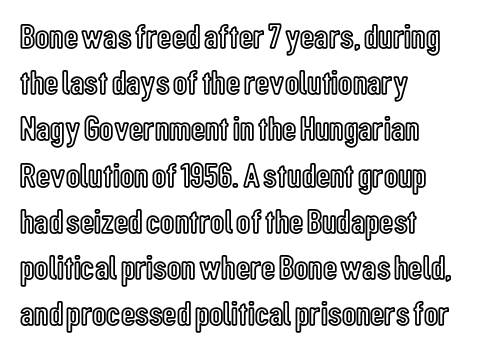
The image shows 35 px condensed type, upright; set left-aligned, normal line spacing (1.32x), normal letter spacing, not underlined; a medium x-height.
